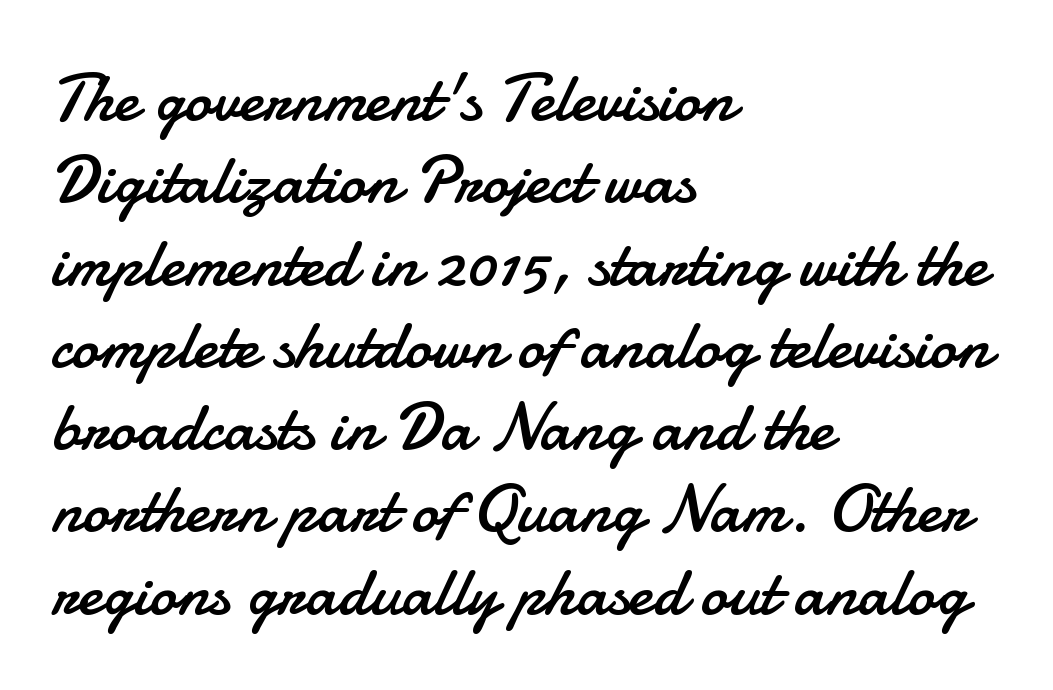
The image shows 68 px regular-weight sans-serif type; set left-aligned, line spacing 1.21x, normal letter spacing, not underlined; low stroke contrast and a small x-height.
